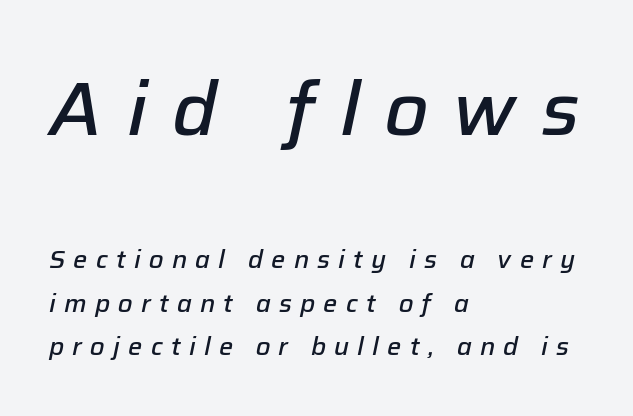
{"italic": "yes", "lean": "right", "slant_degrees": 12, "bold": "semi", "weight": "semibold", "width": "normal", "stroke_contrast": "low", "x_height": "medium", "monospaced": "no", "underline": "no", "align": "left", "line_spacing_ratio": 1.74, "letter_spacing": "wide", "letter_spacing_em": 0.33, "larger_block": "first", "size_ratio": 3.0, "glyph_px": 75}
